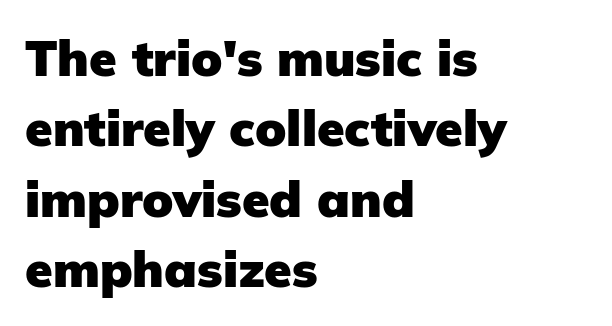
{"serif": "no", "italic": "no", "bold": "yes", "weight": "heavy", "width": "normal", "stroke_contrast": "low", "x_height": "medium", "monospaced": "no", "underline": "no", "align": "left", "line_spacing": "normal", "line_spacing_ratio": 1.41, "letter_spacing": "normal", "letter_spacing_em": 0.0, "glyph_px": 50}
